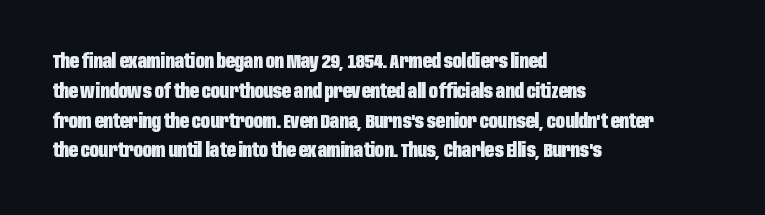
{"italic": "no", "bold": "yes", "underline": "no", "align": "left", "line_spacing": "normal", "line_spacing_ratio": 1.49, "letter_spacing": "normal", "letter_spacing_em": 0.0, "glyph_px": 20}
